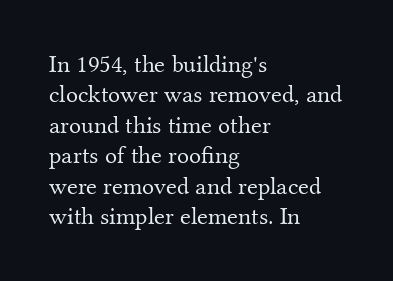
Nope, not italic — everything's standing straight. Only glyphs here, with clear space below each row. Leftover space on each line is placed entirely after the last word. The gaps between neighbouring characters are ordinary and unremarkable. A light-to-regular cut is what we see here.
